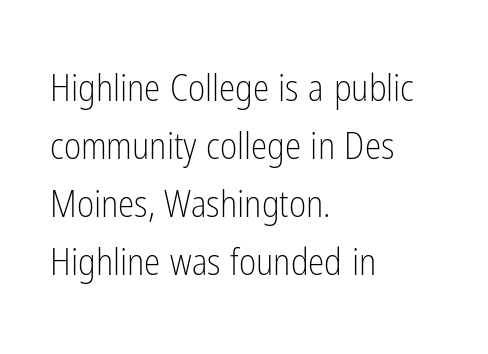
Q: Is the text bold? A: No.
Q: Is the text italic (slanted)? A: No, it is upright.
Q: Is the typeface a serif or a sans-serif typeface? A: Sans-serif.
Q: Is the text underlined? A: No.
Q: How is the paragraph aligned? A: Left-aligned.
Q: Is the spacing between letters normal or unusually wide? A: Normal.
Q: Is the spacing between lines tight, normal or loose? A: Normal.
Q: Width (condensed, normal, or wide)? A: Condensed.
Q: Stroke contrast? A: Low.
Q: x-height? A: Medium.
Q: Monospaced? A: No.
